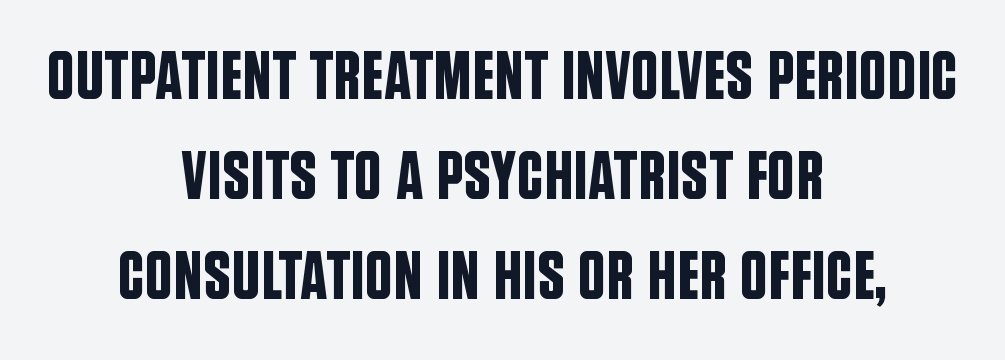
Q: Is the text italic (slanted)? A: No, it is upright.
Q: Is the typeface a serif or a sans-serif typeface? A: Sans-serif.
Q: Is the text underlined? A: No.
Q: How is the paragraph aligned? A: Centered.
Q: Is the spacing between letters normal or unusually wide? A: Normal.
Q: Is the spacing between lines tight, normal or loose? A: Normal.
Q: Width (condensed, normal, or wide)? A: Condensed.
Q: Stroke contrast? A: Low.
Q: x-height? A: Large.
Q: Monospaced? A: No.
